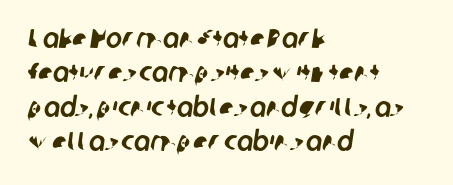
Q: Is the text underlined? A: No.
Q: How is the paragraph aligned? A: Left-aligned.
Q: Is the spacing between letters normal or unusually wide? A: Normal.
Q: Is the spacing between lines tight, normal or loose? A: Normal.
